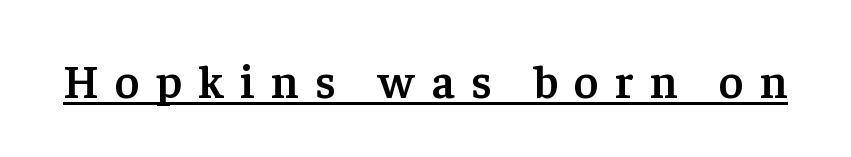
The image shows 47 px semibold serif type, upright; set unusually wide letter spacing (+0.35 em), underlined; low stroke contrast and a medium x-height.
